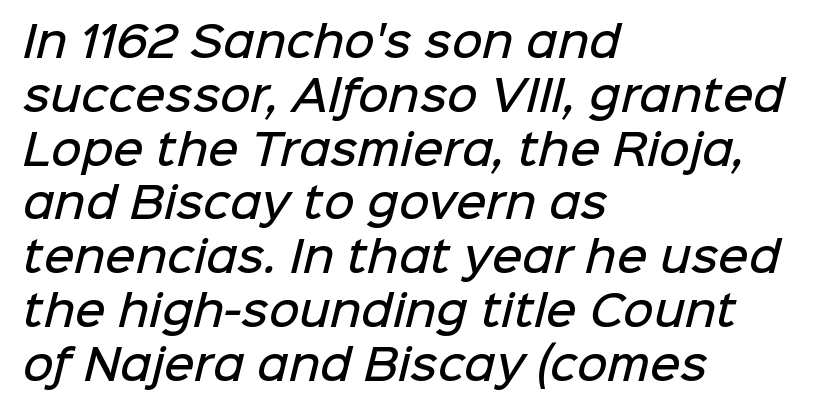
Q: Is the text bold? A: Semi-bold.
Q: Is the typeface a serif or a sans-serif typeface? A: Sans-serif.
Q: Is the text underlined? A: No.
Q: How is the paragraph aligned? A: Left-aligned.
Q: Is the spacing between letters normal or unusually wide? A: Normal.
Q: Is the spacing between lines tight, normal or loose? A: Normal.
Q: Width (condensed, normal, or wide)? A: Normal.
Q: Stroke contrast? A: Low.
Q: x-height? A: Medium.
Q: Monospaced? A: No.
